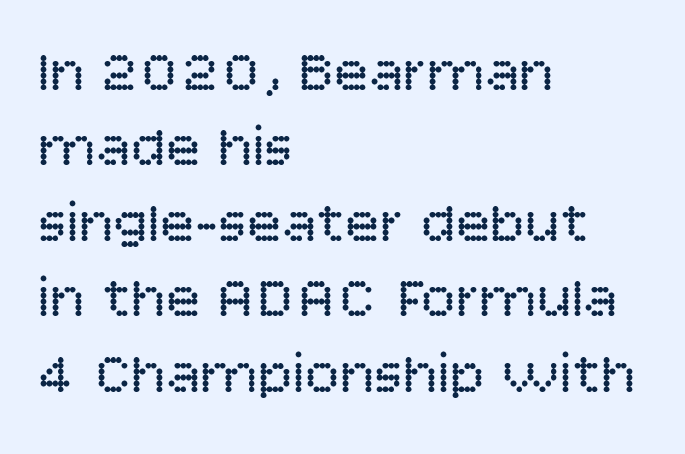
{"serif": "no", "italic": "no", "bold": "no", "weight": "regular", "width": "normal", "stroke_contrast": "low", "x_height": "large", "monospaced": "no", "underline": "no", "align": "left", "line_spacing": "normal", "line_spacing_ratio": 1.3, "letter_spacing": "normal", "letter_spacing_em": 0.0, "glyph_px": 58}
